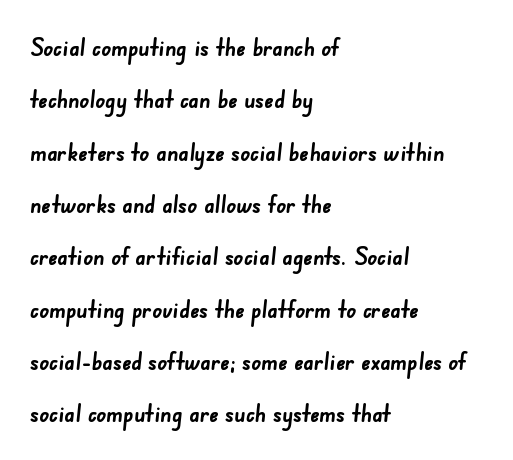
The image shows 24 px bold type; set left-aligned, loose line spacing (2.18x), normal letter spacing, not underlined.
